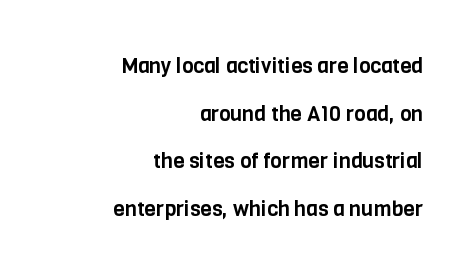
{"italic": "no", "underline": "no", "align": "right", "line_spacing": "loose", "line_spacing_ratio": 2.27, "letter_spacing": "normal", "letter_spacing_em": 0.0, "glyph_px": 21}
